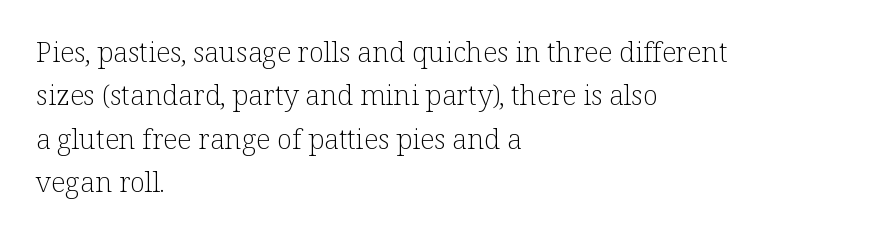
The image shows 28 px light serif type, upright; set left-aligned, normal line spacing (1.55x), normal letter spacing, not underlined; low stroke contrast and a medium x-height.
